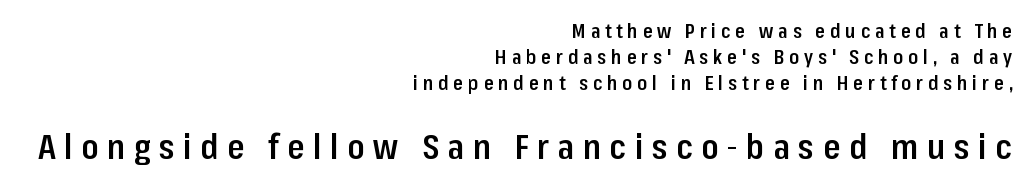
Q: Is the text bold? A: Semi-bold.
Q: Is the text italic (slanted)? A: No, it is upright.
Q: Is the typeface a serif or a sans-serif typeface? A: Sans-serif.
Q: Is the text underlined? A: No.
Q: How is the paragraph aligned? A: Right-aligned.
Q: Is the spacing between letters normal or unusually wide? A: Unusually wide.
Q: Is the spacing between lines tight, normal or loose? A: Normal.
Q: Which block of text is set in a larger size, the first (top) or the second (bottom)? A: The second (bottom) one.
Q: Width (condensed, normal, or wide)? A: Condensed.
Q: Stroke contrast? A: Low.
Q: x-height? A: Medium.
Q: Monospaced? A: No.
